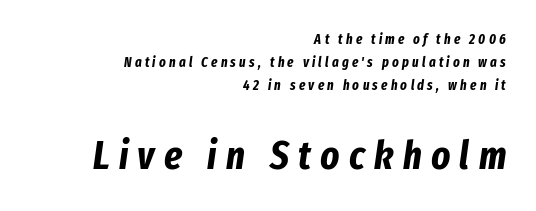
The image shows 40 px bold, condensed type, italic (leaning right); set right-aligned, normal line spacing (1.65x), unusually wide letter spacing (+0.23 em), not underlined; the second (bottom) block is 2.86x larger; low stroke contrast and a medium x-height.
